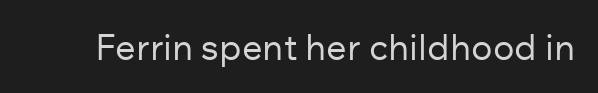
Q: Is the text bold? A: No.
Q: Is the text italic (slanted)? A: No, it is upright.
Q: Is the typeface a serif or a sans-serif typeface? A: Sans-serif.
Q: Is the text underlined? A: No.
Q: Is the spacing between letters normal or unusually wide? A: Normal.
Q: Width (condensed, normal, or wide)? A: Normal.
Q: Stroke contrast? A: Low.
Q: x-height? A: Medium.
Q: Monospaced? A: No.
